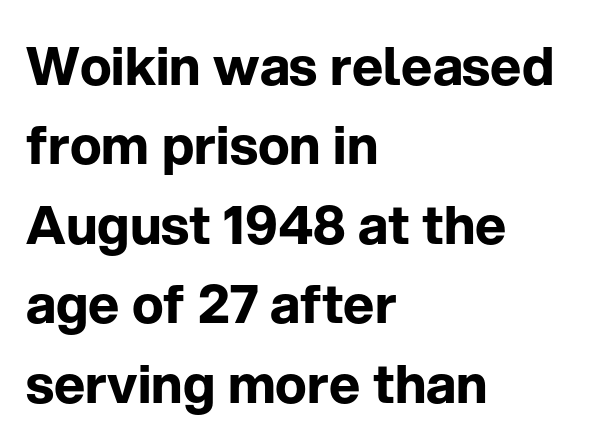
Q: Is the text bold? A: Yes.
Q: Is the text italic (slanted)? A: No, it is upright.
Q: Is the typeface a serif or a sans-serif typeface? A: Sans-serif.
Q: Is the text underlined? A: No.
Q: How is the paragraph aligned? A: Left-aligned.
Q: Is the spacing between letters normal or unusually wide? A: Normal.
Q: Is the spacing between lines tight, normal or loose? A: Normal.
Q: Width (condensed, normal, or wide)? A: Normal.
Q: Stroke contrast? A: Low.
Q: x-height? A: Medium.
Q: Monospaced? A: No.
